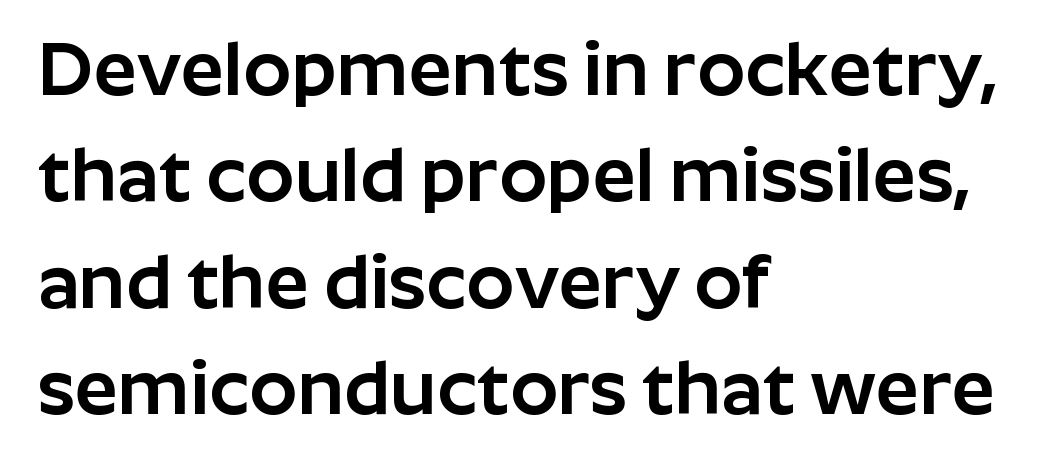
The baseline area is clear. Successive baselines arrive at the customary interval. Reading down the block, your eye returns to a fixed left position each line. No feet cap the strokes, marking this as sans-serif type.
